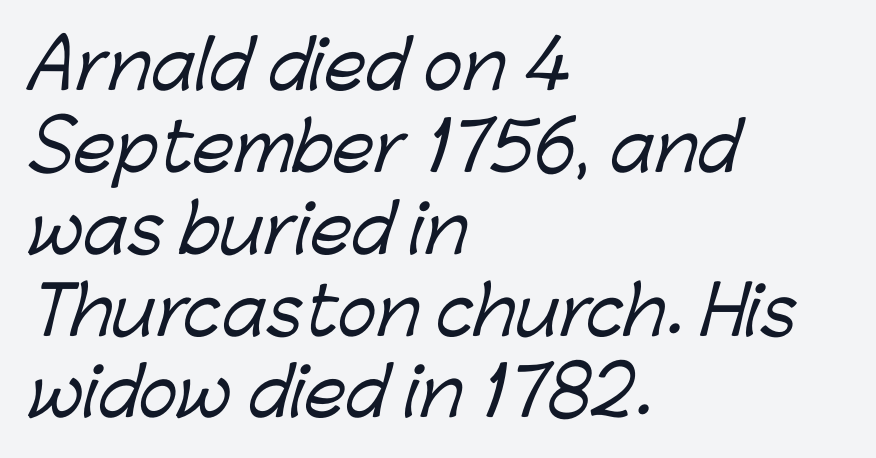
Q: Is the typeface a serif or a sans-serif typeface? A: Sans-serif.
Q: Is the text underlined? A: No.
Q: How is the paragraph aligned? A: Left-aligned.
Q: Is the spacing between letters normal or unusually wide? A: Normal.
Q: Width (condensed, normal, or wide)? A: Normal.
Q: Stroke contrast? A: Low.
Q: x-height? A: Medium.
Q: Monospaced? A: No.
